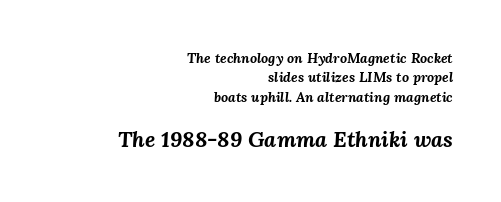
These lines keep a tight, regular rhythm from letter to letter. The face used here has a pronounced slope to its letters. The later block is typeset at a bigger size than the earlier block. Plenty of ink on the page — the face is bold.
